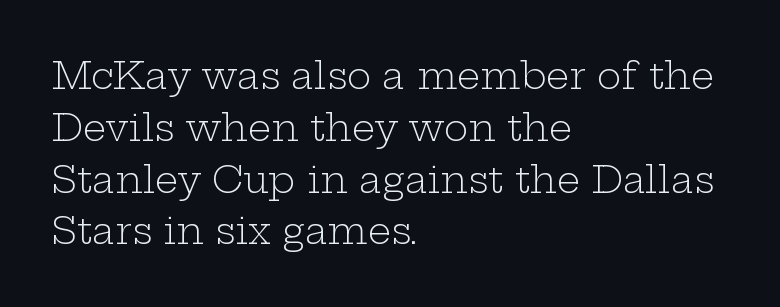
The image shows 37 px light, wide serif type, upright; set left-aligned, normal line spacing (1.4x), normal letter spacing, not underlined; low stroke contrast and a medium x-height.
